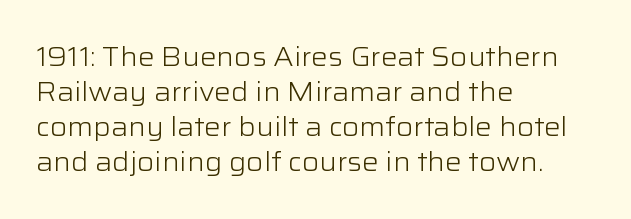
{"italic": "no", "bold": "no", "underline": "no", "align": "left", "line_spacing": "normal", "line_spacing_ratio": 1.34, "letter_spacing": "normal", "letter_spacing_em": 0.0, "glyph_px": 26}
